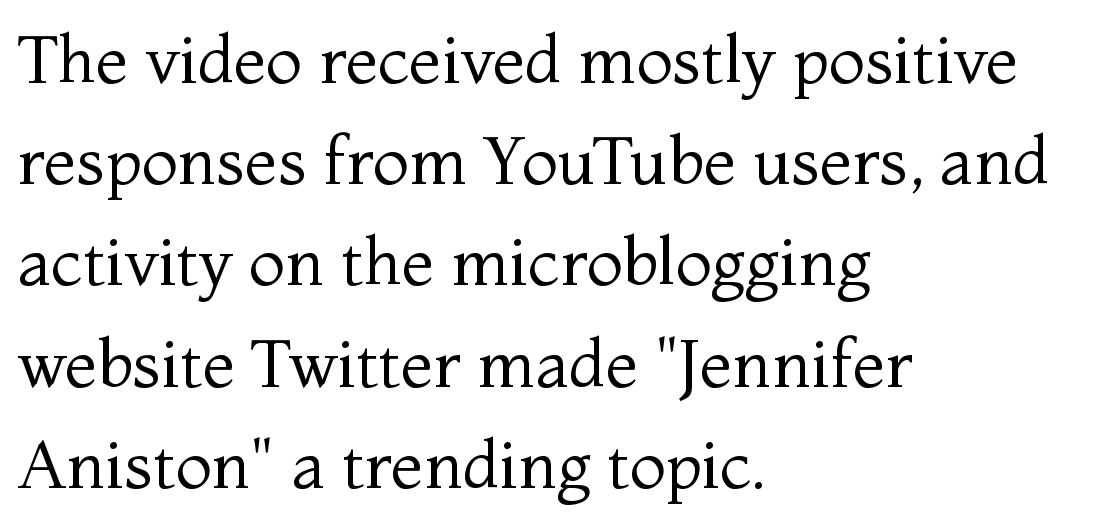
Q: Is the text bold? A: No.
Q: Is the text italic (slanted)? A: No, it is upright.
Q: Is the typeface a serif or a sans-serif typeface? A: Serif.
Q: Is the text underlined? A: No.
Q: How is the paragraph aligned? A: Left-aligned.
Q: Is the spacing between letters normal or unusually wide? A: Normal.
Q: Is the spacing between lines tight, normal or loose? A: Normal.
Q: Width (condensed, normal, or wide)? A: Normal.
Q: Stroke contrast? A: Medium.
Q: x-height? A: Medium.
Q: Monospaced? A: No.
